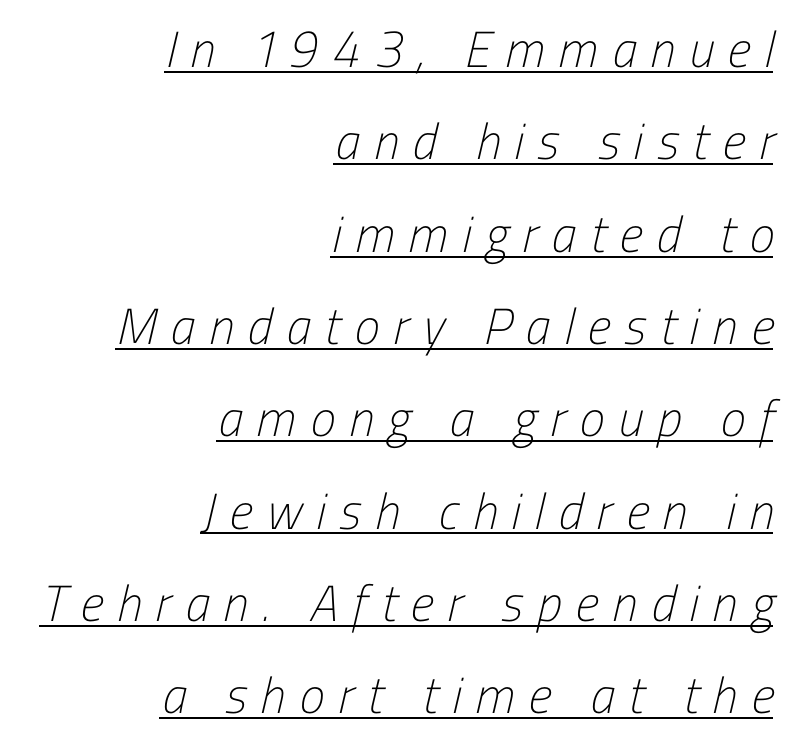
The image shows 51 px light, condensed sans-serif type; set right-aligned, line spacing 1.81x, unusually wide letter spacing (+0.27 em), underlined; low stroke contrast and a medium x-height.
